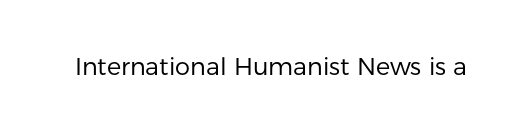
Only glyphs here, with clear space below each row. Notice how the stems are strictly vertical — no italics here. Between one letter and the next there's only the usual sliver of space. Is this a heavy cut? Hardly; it is regular or lighter.
